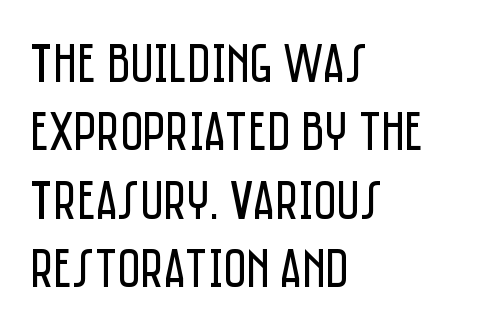
Q: Is the text bold? A: No.
Q: Is the text italic (slanted)? A: No, it is upright.
Q: Is the typeface a serif or a sans-serif typeface? A: Sans-serif.
Q: Is the text underlined? A: No.
Q: How is the paragraph aligned? A: Left-aligned.
Q: Is the spacing between letters normal or unusually wide? A: Normal.
Q: Width (condensed, normal, or wide)? A: Condensed.
Q: Stroke contrast? A: Low.
Q: x-height? A: Large.
Q: Monospaced? A: No.
